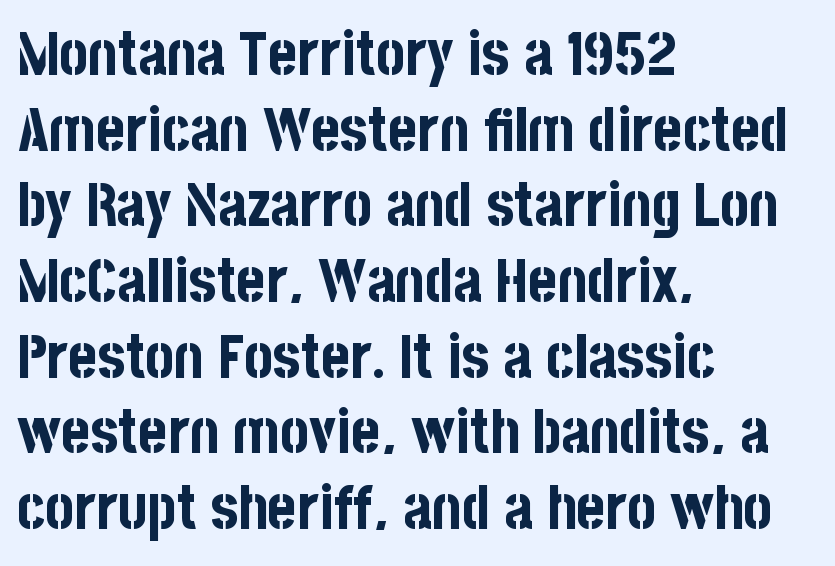
Q: Is the text bold? A: Yes.
Q: Is the text italic (slanted)? A: No, it is upright.
Q: Is the typeface a serif or a sans-serif typeface? A: Sans-serif.
Q: Is the text underlined? A: No.
Q: How is the paragraph aligned? A: Left-aligned.
Q: Is the spacing between letters normal or unusually wide? A: Normal.
Q: Width (condensed, normal, or wide)? A: Condensed.
Q: Stroke contrast? A: Low.
Q: x-height? A: Large.
Q: Monospaced? A: No.
